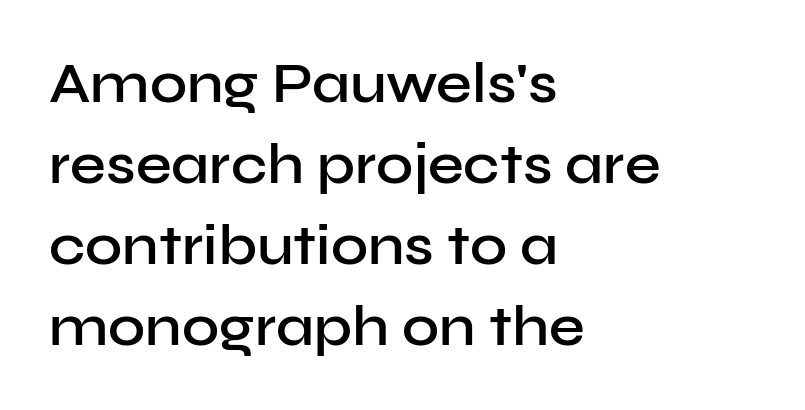
The image shows 57 px semibold sans-serif type, upright; set left-aligned, normal line spacing (1.42x), normal letter spacing, not underlined; low stroke contrast and a medium x-height.
